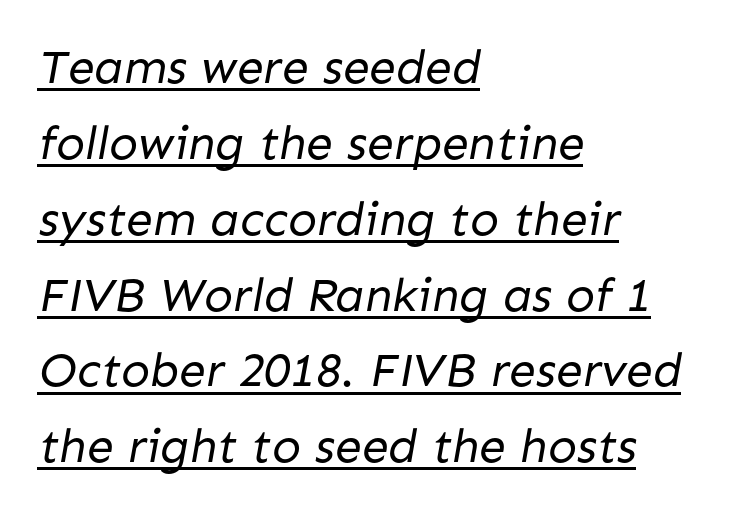
Q: Is the text bold? A: No.
Q: Is the typeface a serif or a sans-serif typeface? A: Sans-serif.
Q: Is the text underlined? A: Yes.
Q: How is the paragraph aligned? A: Left-aligned.
Q: Is the spacing between letters normal or unusually wide? A: Normal.
Q: Is the spacing between lines tight, normal or loose? A: Normal.
Q: Width (condensed, normal, or wide)? A: Normal.
Q: Stroke contrast? A: Low.
Q: x-height? A: Medium.
Q: Monospaced? A: No.
